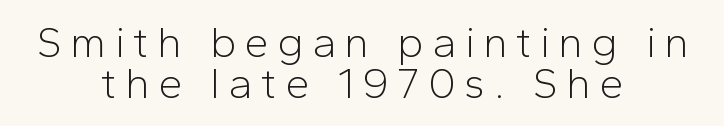
{"serif": "no", "italic": "no", "bold": "no", "weight": "light", "width": "normal", "stroke_contrast": "low", "x_height": "medium", "monospaced": "no", "underline": "no", "align": "center", "line_spacing": "tight", "line_spacing_ratio": 0.96, "letter_spacing": "wide", "letter_spacing_em": 0.2, "glyph_px": 43}
